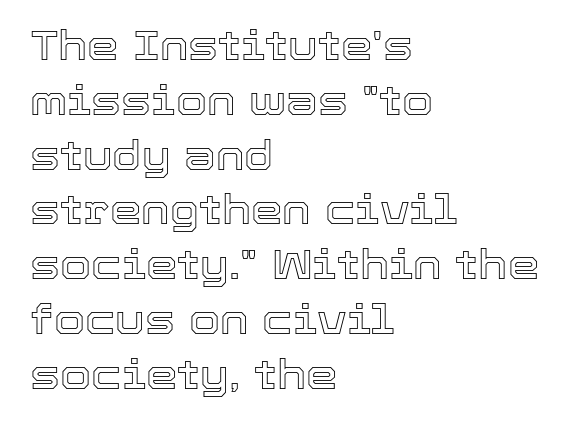
When letters stand straight like this, we call the style roman or upright. The face used here is proportionally spaced, like ordinary book or web type. The lines are quadded left. Evenly set lines give the paragraph a standard silhouette. The line texture is even and compact thanks to regular tracking.
